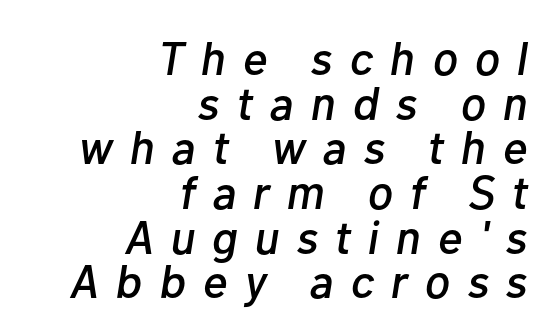
The image shows 47 px text type, italic (leaning right); set right-aligned, tight line spacing (0.95x), unusually wide letter spacing (+0.36 em), not underlined; low stroke contrast and a medium x-height.
